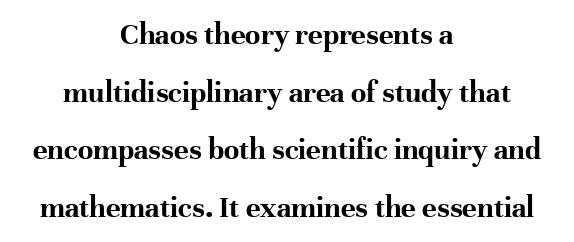
The image shows 31 px bold serif type, upright; set centered, line spacing 1.86x, normal letter spacing, not underlined; high stroke contrast and a medium x-height.
